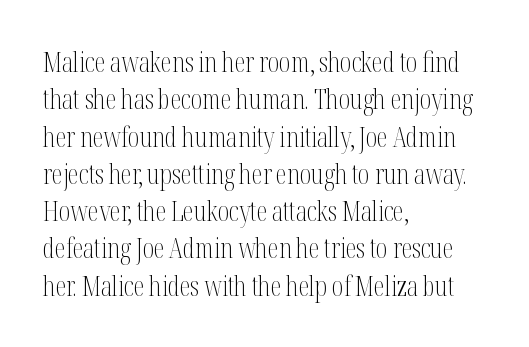
Interline gaps are of average width in this sample. Inter-character spacing is left at the font's built-in metrics. If you drew a line through each stem, it would be perfectly vertical. Words float on clear page, feet unadorned. Each line starts at the same left margin while the right side varies.
